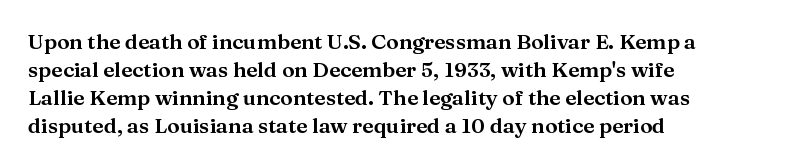
Q: Is the text italic (slanted)? A: No, it is upright.
Q: Is the text underlined? A: No.
Q: How is the paragraph aligned? A: Left-aligned.
Q: Is the spacing between letters normal or unusually wide? A: Normal.
Q: Is the spacing between lines tight, normal or loose? A: Normal.
